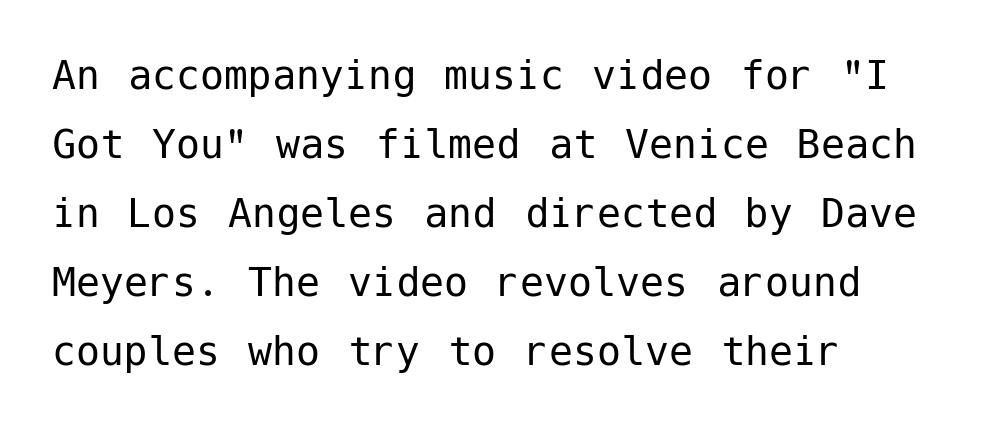
The space directly below the letters is spotless. Students, note that the glyphs here touch the page at normal intervals. The designer went with a sans here, leaving each stem footless. If you drew a ruler down the left edge, every line would touch it. This reads as an unemphasized weight, regular at the heaviest.
